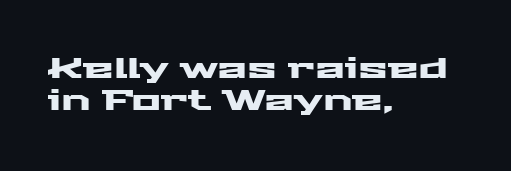
Observe the absence of serifs on each vertical stroke in this sample. Leading: reduced. Do the characters align in a grid? No, the font is proportional. Horizontally, the lines are justified to the leading edge only. Glance below the letters and you will spot only blank space. A roman cut, with each character standing at attention.
